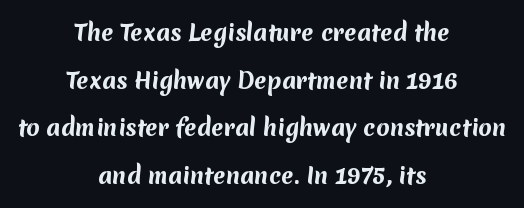
Q: Is the text bold? A: Yes.
Q: Is the text underlined? A: No.
Q: How is the paragraph aligned? A: Centered.
Q: Is the spacing between letters normal or unusually wide? A: Normal.
Q: Is the spacing between lines tight, normal or loose? A: Loose.
